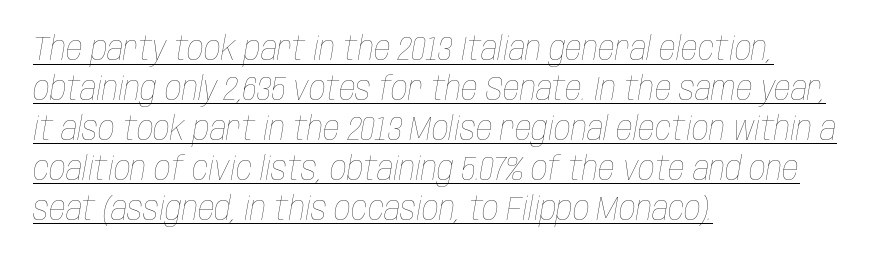
Q: Is the text bold? A: No.
Q: Is the text italic (slanted)? A: Yes, it leans right by about 10 degrees.
Q: Is the text underlined? A: Yes.
Q: How is the paragraph aligned? A: Left-aligned.
Q: Is the spacing between letters normal or unusually wide? A: Normal.
Q: Width (condensed, normal, or wide)? A: Condensed.
Q: Stroke contrast? A: Low.
Q: x-height? A: Large.
Q: Monospaced? A: No.
